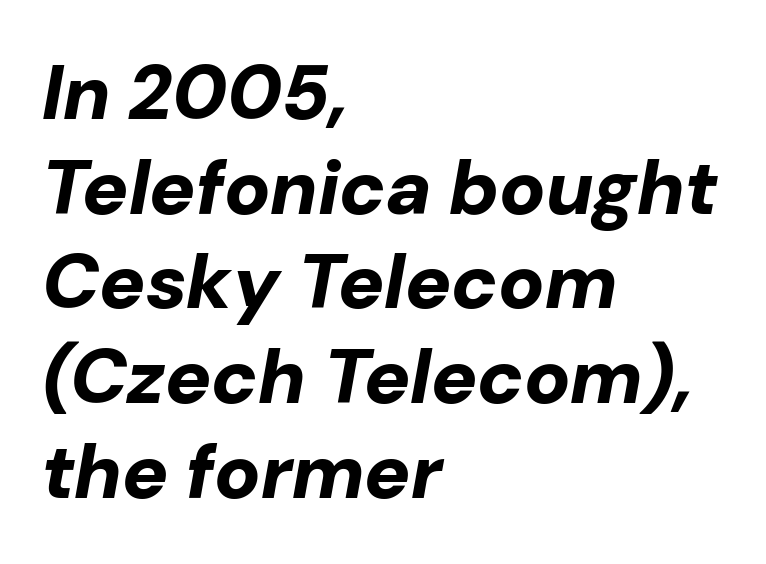
Each row of text sits above clean, open space. Do the characters align in a grid? No, the font is proportional. You could call the tracking neutral — neither tight nor loose. A student would call this left alignment; a typographer would say flush left, rag right. The text carries the slant typical of an italic or oblique font.
